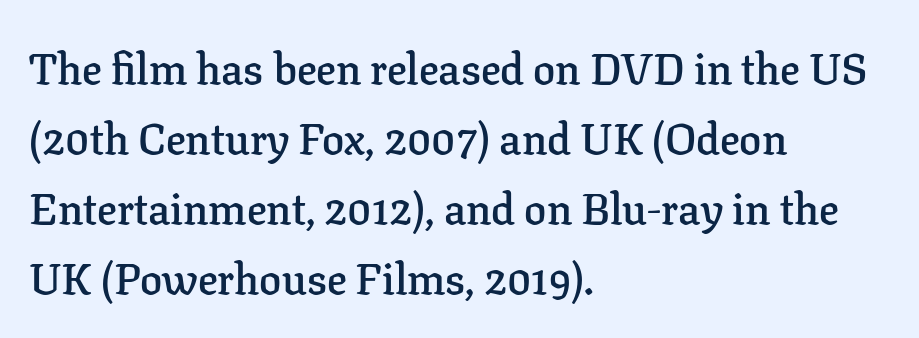
Stroke terminals: seriffed. How would I describe the line gaps? Plain and ordinary. The letterforms sit shoulder to shoulder at normal distance. Do the characters align in a grid? No, the font is proportional. Short and long lines alike share a common starting point at left. Summary of weight: moderately heavy, a semibold.
